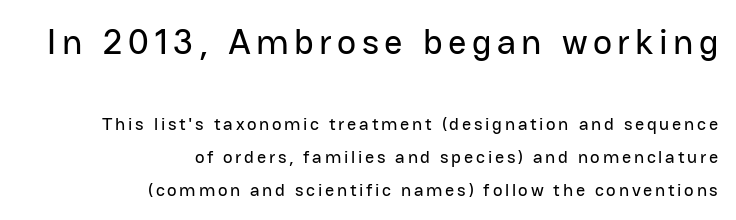
The typography opts for an upright posture over an oblique one. The lines are quadded right. Larger block? The one above; the one below is distinctly smaller. The characters display no serif detailing; their extremities are plain. These lines are rendered in a variable-pitch font. Words float on clear page, feet unadorned.
